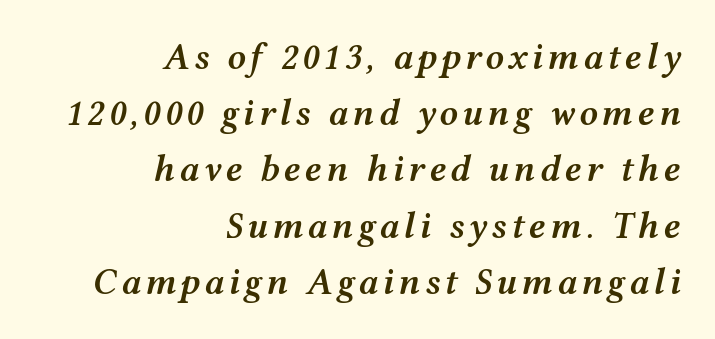
{"italic": "yes", "lean": "right", "slant_degrees": 12, "bold": "semi", "weight": "semibold", "width": "wide", "stroke_contrast": "medium", "x_height": "medium", "monospaced": "no", "underline": "no", "align": "right", "line_spacing": "normal", "line_spacing_ratio": 1.52, "glyph_px": 37}
